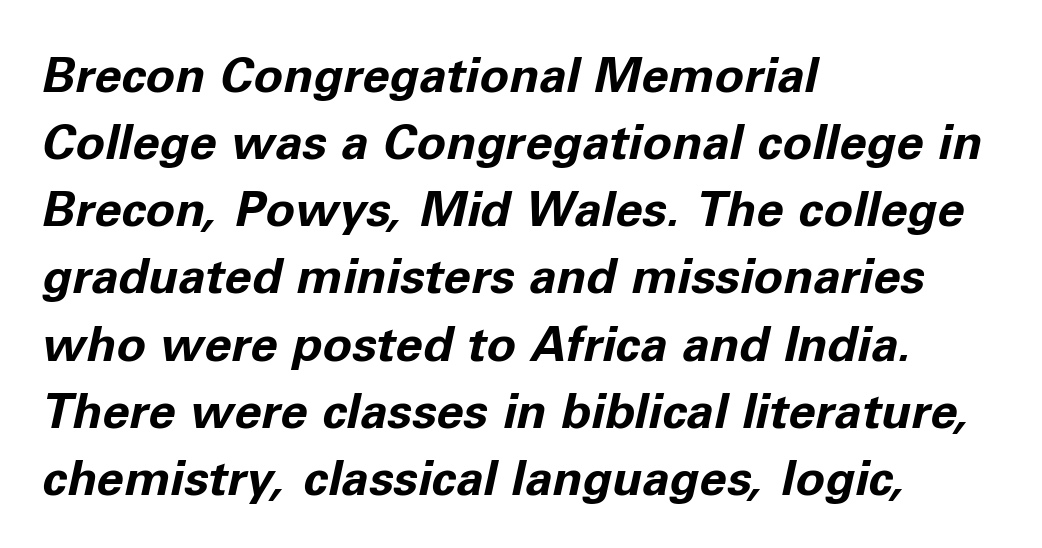
Q: Is the text bold? A: Yes.
Q: Is the text italic (slanted)? A: Yes, it leans right by about 11 degrees.
Q: Is the text underlined? A: No.
Q: How is the paragraph aligned? A: Left-aligned.
Q: Is the spacing between letters normal or unusually wide? A: Normal.
Q: Is the spacing between lines tight, normal or loose? A: Normal.
Q: Width (condensed, normal, or wide)? A: Normal.
Q: Stroke contrast? A: Low.
Q: x-height? A: Medium.
Q: Monospaced? A: No.
